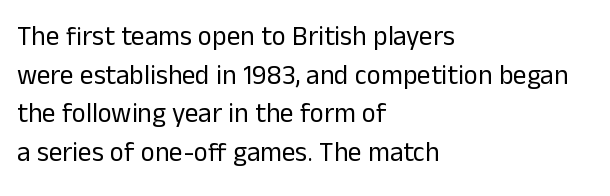
The image shows 27 px text type, upright; set left-aligned, normal line spacing (1.43x), normal letter spacing, not underlined.
